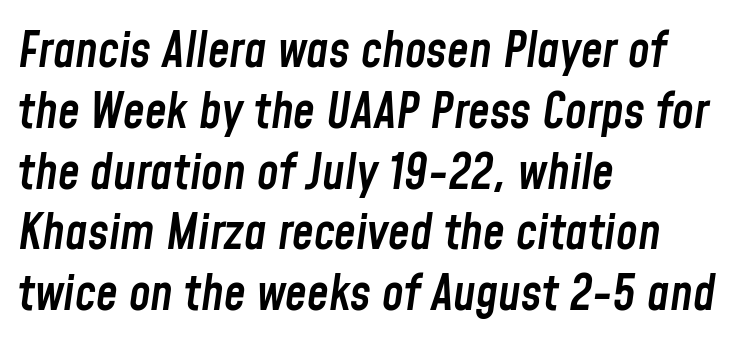
The image shows 49 px semibold, condensed type, italic (leaning right); set left-aligned, line spacing 1.24x, normal letter spacing, not underlined; low stroke contrast and a medium x-height.
